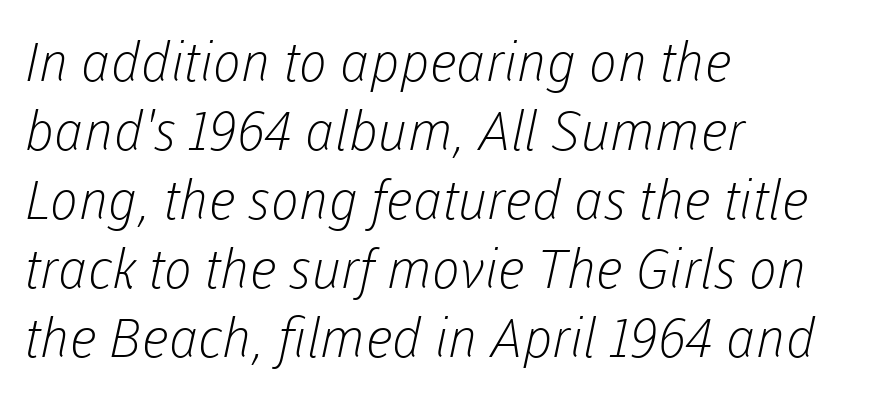
The image shows 54 px light sans-serif type; set left-aligned, normal line spacing (1.28x), normal letter spacing, not underlined; low stroke contrast and a medium x-height.
